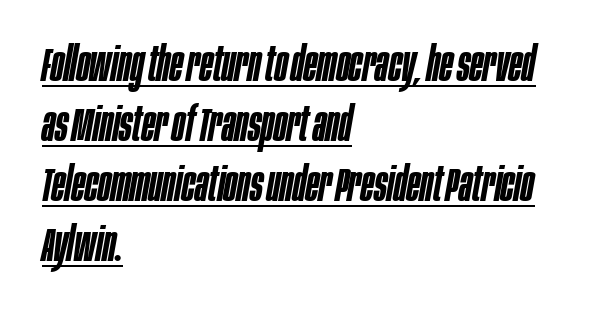
The image shows 48 px semibold, condensed type, italic (leaning right); set left-aligned, normal line spacing (1.25x), normal letter spacing, underlined; low stroke contrast and a large x-height.
